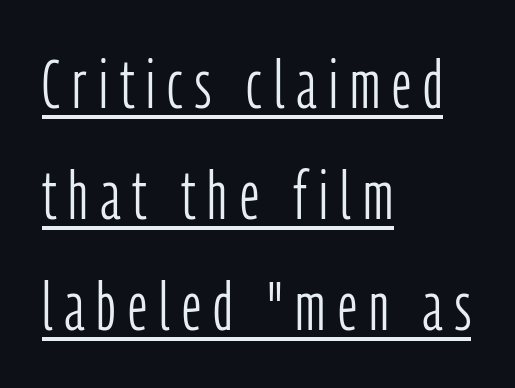
Q: Is the text bold? A: No.
Q: Is the text italic (slanted)? A: No, it is upright.
Q: Is the typeface a serif or a sans-serif typeface? A: Sans-serif.
Q: Is the text underlined? A: Yes.
Q: How is the paragraph aligned? A: Left-aligned.
Q: Is the spacing between lines tight, normal or loose? A: Normal.
Q: Width (condensed, normal, or wide)? A: Condensed.
Q: Stroke contrast? A: Low.
Q: x-height? A: Medium.
Q: Monospaced? A: No.
